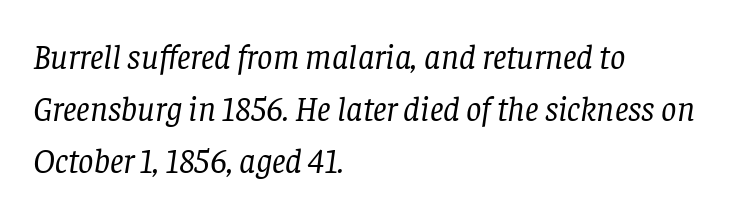
The image shows 34 px regular-weight serif type, italic (leaning right); set left-aligned, normal line spacing (1.53x), normal letter spacing, not underlined; low stroke contrast and a large x-height.
